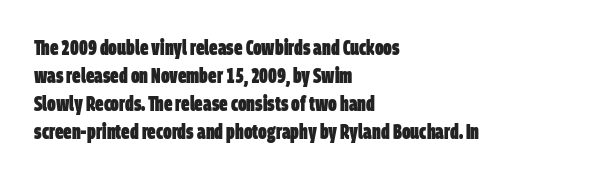
{"bold": "yes", "underline": "no", "align": "left", "line_spacing": "normal", "line_spacing_ratio": 1.34, "letter_spacing": "normal", "letter_spacing_em": 0.0, "glyph_px": 21}
